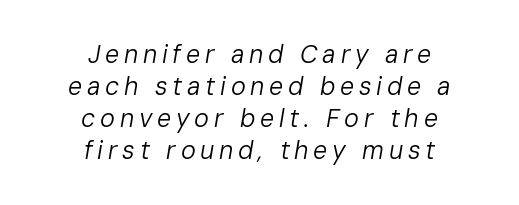
Q: Is the text bold? A: No.
Q: Is the text italic (slanted)? A: Yes, it leans right by about 10 degrees.
Q: Is the text underlined? A: No.
Q: How is the paragraph aligned? A: Centered.
Q: Is the spacing between lines tight, normal or loose? A: Normal.
